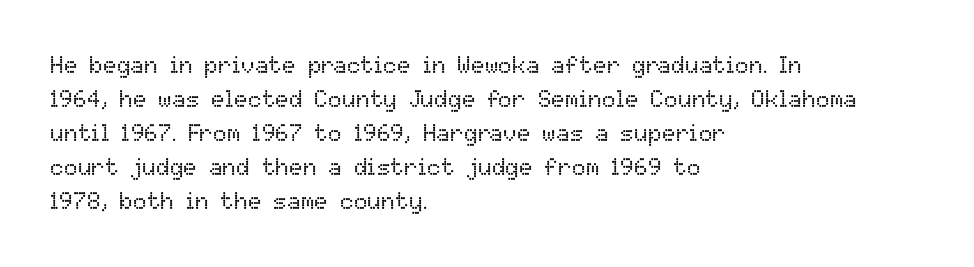
{"italic": "no", "bold": "no", "underline": "no", "align": "left", "line_spacing": "normal", "line_spacing_ratio": 1.48, "letter_spacing": "normal", "letter_spacing_em": 0.0, "glyph_px": 23}
